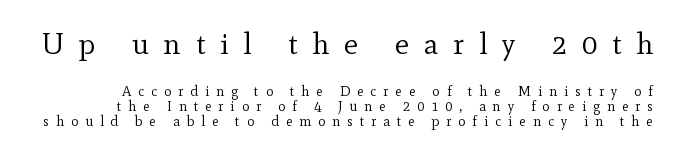
{"serif": "yes", "italic": "no", "bold": "no", "weight": "regular", "width": "normal", "x_height": "small", "monospaced": "no", "underline": "no", "line_spacing": "tight", "line_spacing_ratio": 1.09, "letter_spacing": "wide", "letter_spacing_em": 0.49, "larger_block": "first", "size_ratio": 2.14, "glyph_px": 30}
